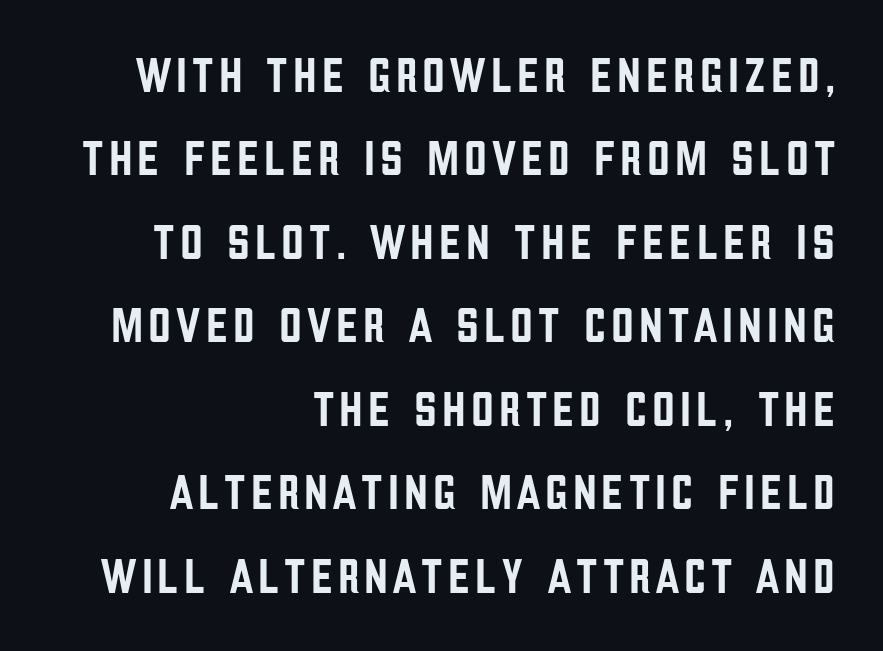
The image shows 50 px condensed sans-serif type, upright; set right-aligned, normal line spacing (1.67x), not underlined; low stroke contrast and a large x-height.
